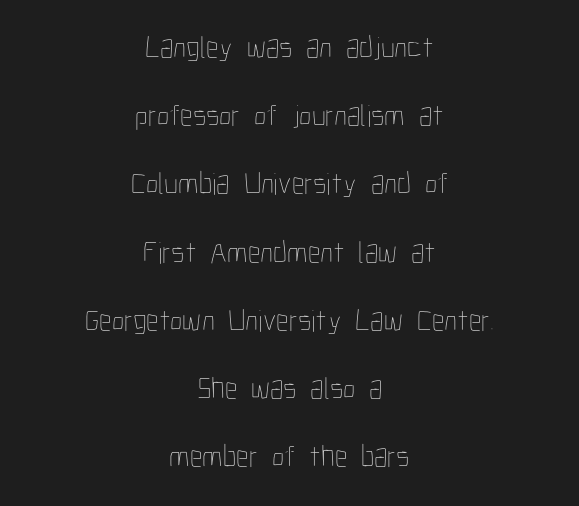
{"italic": "no", "bold": "no", "weight": "thin", "width": "condensed", "stroke_contrast": "low", "x_height": "medium", "monospaced": "no", "underline": "no", "align": "center", "line_spacing": "loose", "line_spacing_ratio": 2.2, "letter_spacing": "normal", "letter_spacing_em": 0.0, "glyph_px": 31}
